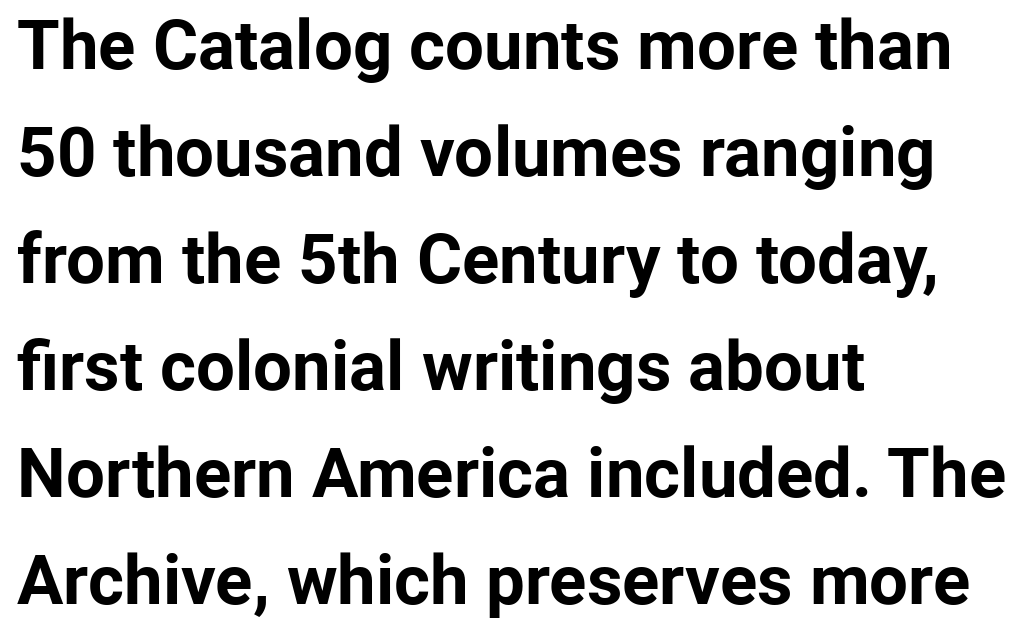
{"serif": "no", "italic": "no", "bold": "yes", "weight": "bold", "width": "normal", "stroke_contrast": "low", "x_height": "medium", "monospaced": "no", "underline": "no", "align": "left", "line_spacing": "normal", "line_spacing_ratio": 1.55, "letter_spacing": "normal", "letter_spacing_em": 0.0, "glyph_px": 69}
